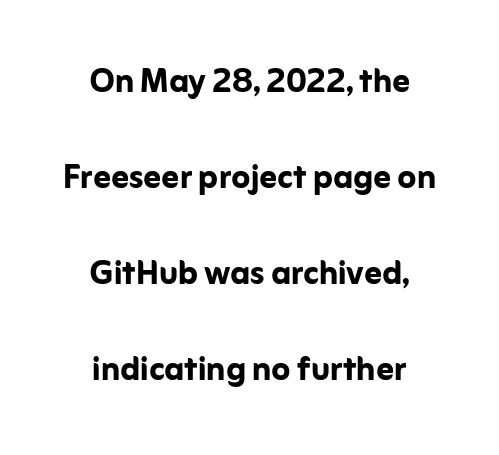
{"serif": "no", "italic": "no", "bold": "yes", "weight": "semibold", "width": "normal", "stroke_contrast": "low", "x_height": "medium", "monospaced": "no", "underline": "no", "align": "center", "line_spacing": "loose", "line_spacing_ratio": 2.23, "letter_spacing": "normal", "letter_spacing_em": 0.0, "glyph_px": 43}
